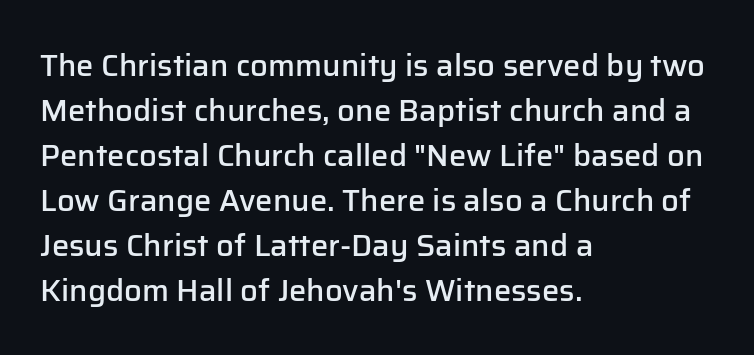
{"serif": "no", "italic": "no", "bold": "semi", "weight": "semibold", "width": "normal", "stroke_contrast": "low", "x_height": "medium", "monospaced": "no", "underline": "no", "align": "left", "line_spacing": "normal", "line_spacing_ratio": 1.45, "letter_spacing": "normal", "letter_spacing_em": 0.0, "glyph_px": 31}
